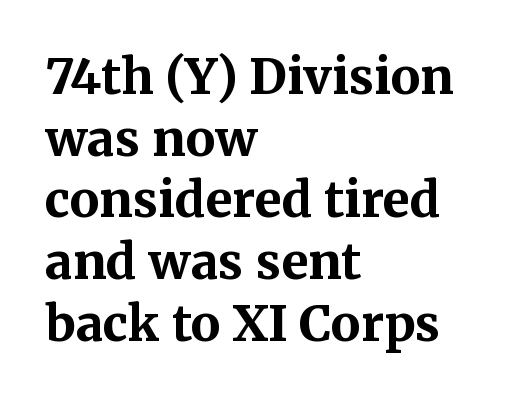
{"serif": "yes", "italic": "no", "bold": "yes", "weight": "bold", "width": "normal", "stroke_contrast": "medium", "x_height": "medium", "monospaced": "no", "underline": "no", "align": "left", "line_spacing": "normal", "line_spacing_ratio": 1.26, "letter_spacing": "normal", "letter_spacing_em": 0.0, "glyph_px": 49}
